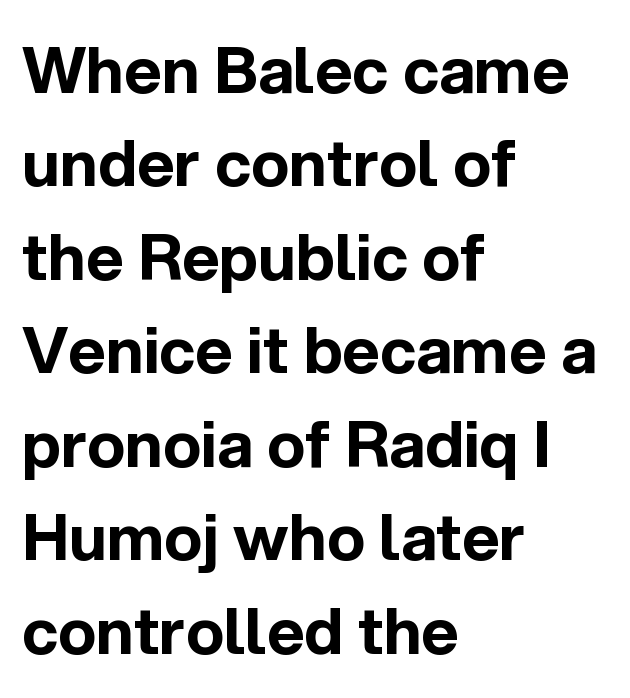
The passage shown stacks its lines at a standard gap. All the whitespace from short lines collects on the right. Strong, thick strokes mark this as bold type. This sample has the flowing, uneven cadence of proportional lettering. The space beneath each line is pristine and unruled. Typographically, this falls in the sans-serif category.
